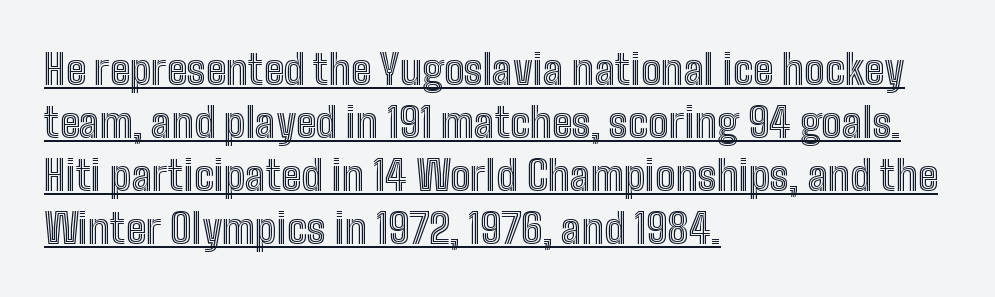
The image shows 41 px condensed type, upright; set left-aligned, normal line spacing (1.29x), normal letter spacing, underlined; a medium x-height.
